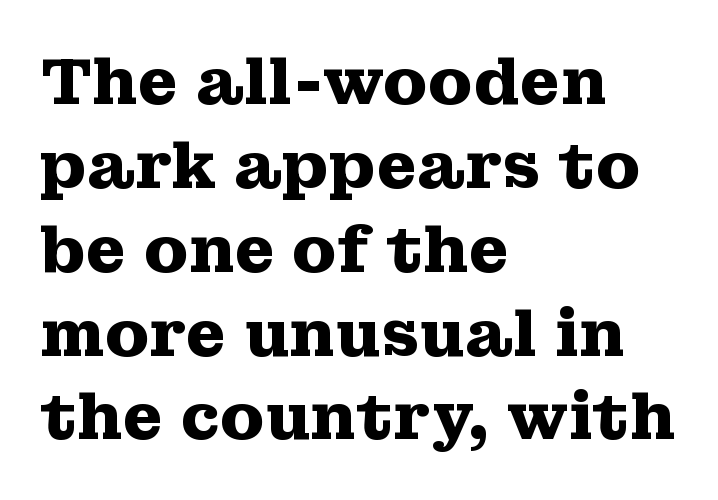
Plain, unruled lines of type. Left-aligned paragraph, ragged on the right. Leading matches the norm, producing a regular column. The typeface chosen for these lines features serifs. Every character sits straight up, as roman type does. These lines are rendered in a variable-pitch font.
